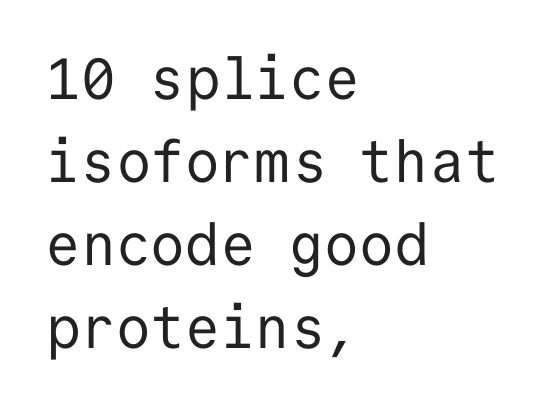
The image shows 58 px regular-weight sans-serif type, upright, monospaced; set left-aligned, normal line spacing (1.43x), normal letter spacing, not underlined; low stroke contrast and a medium x-height.
